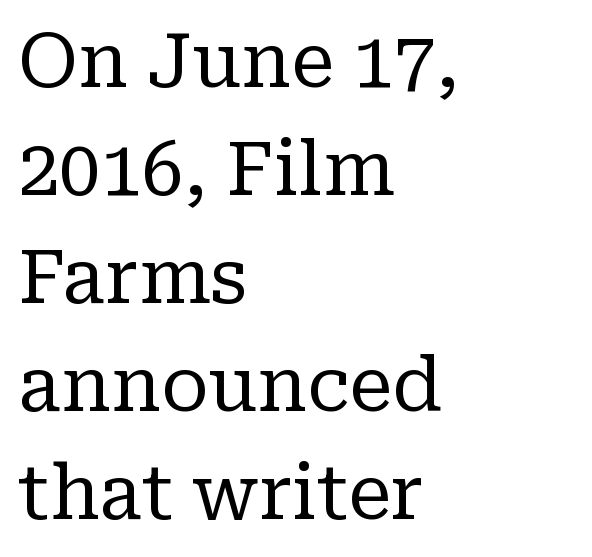
{"serif": "yes", "italic": "no", "bold": "no", "weight": "regular", "width": "normal", "stroke_contrast": "low", "x_height": "medium", "monospaced": "no", "underline": "no", "align": "left", "line_spacing": "normal", "line_spacing_ratio": 1.46, "letter_spacing": "normal", "letter_spacing_em": 0.0, "glyph_px": 74}
